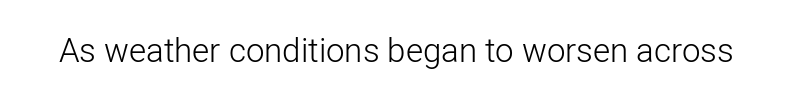
Q: Is the text bold? A: No.
Q: Is the text italic (slanted)? A: No, it is upright.
Q: Is the typeface a serif or a sans-serif typeface? A: Sans-serif.
Q: Is the text underlined? A: No.
Q: Is the spacing between letters normal or unusually wide? A: Normal.
Q: Width (condensed, normal, or wide)? A: Normal.
Q: Stroke contrast? A: Low.
Q: x-height? A: Medium.
Q: Monospaced? A: No.
